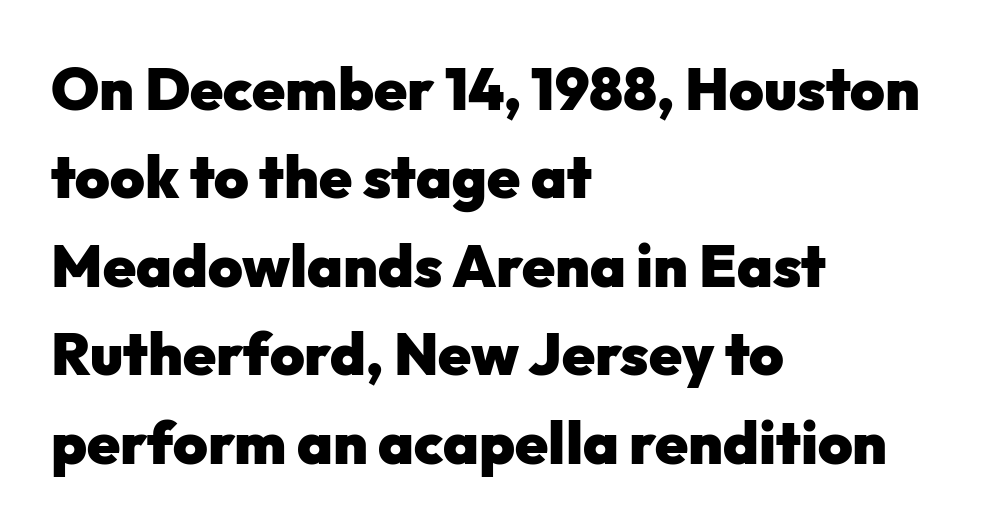
The image shows 59 px heavy sans-serif type, upright; set left-aligned, normal line spacing (1.5x), normal letter spacing, not underlined; low stroke contrast and a medium x-height.
